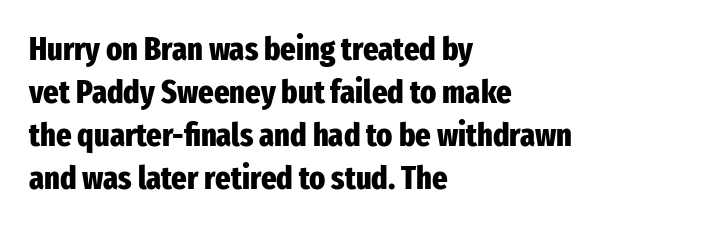
{"serif": "no", "italic": "no", "bold": "yes", "weight": "heavy", "width": "condensed", "stroke_contrast": "low", "x_height": "medium", "monospaced": "no", "underline": "no", "align": "left", "line_spacing": "normal", "line_spacing_ratio": 1.3, "letter_spacing": "normal", "letter_spacing_em": 0.0, "glyph_px": 33}
